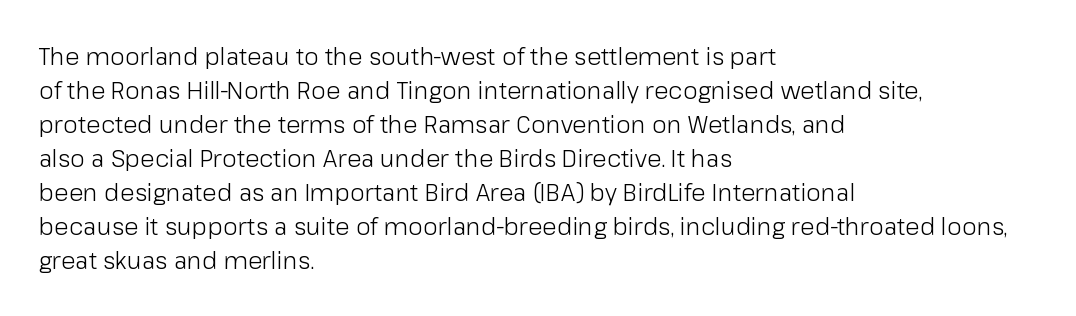
{"italic": "no", "bold": "no", "underline": "no", "align": "left", "line_spacing": "normal", "line_spacing_ratio": 1.42, "letter_spacing": "normal", "letter_spacing_em": 0.0, "glyph_px": 24}
